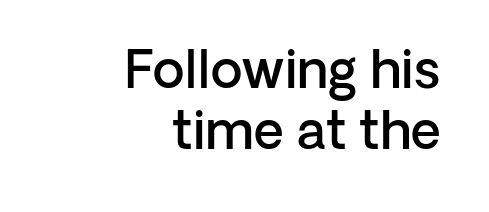
{"serif": "no", "italic": "no", "bold": "semi", "weight": "semibold", "width": "normal", "stroke_contrast": "low", "x_height": "medium", "monospaced": "no", "underline": "no", "align": "right", "line_spacing_ratio": 1.18, "letter_spacing": "normal", "letter_spacing_em": 0.0, "glyph_px": 52}
